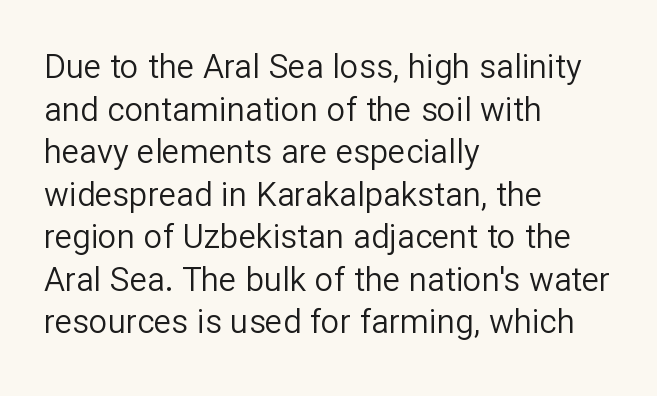
How would I describe the line gaps? Plain and ordinary. A typesetter would call this proportional, since set widths differ per character. The font family rendered here belongs to the sans-serif group. No chunkiness to these letters — they're not bold. Clear beneath every line of the passage. Line starts are locked; line ends wander.
